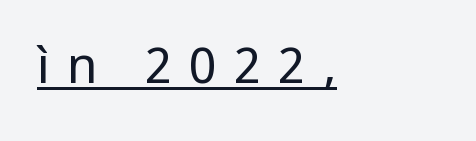
Q: Is the text bold? A: No.
Q: Is the text italic (slanted)? A: No, it is upright.
Q: Is the typeface a serif or a sans-serif typeface? A: Sans-serif.
Q: Is the text underlined? A: Yes.
Q: How is the paragraph aligned? A: Left-aligned.
Q: Is the spacing between letters normal or unusually wide? A: Unusually wide.
Q: Width (condensed, normal, or wide)? A: Normal.
Q: Stroke contrast? A: Low.
Q: x-height? A: Medium.
Q: Monospaced? A: No.
